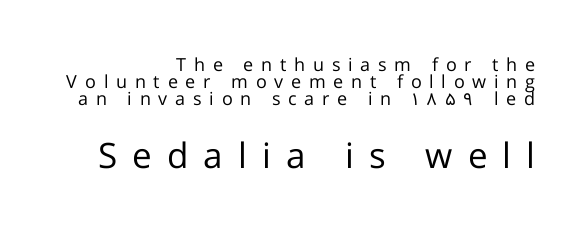
The image shows 35 px regular-weight sans-serif type, upright; set right-aligned, tight line spacing (0.95x), unusually wide letter spacing (+0.43 em), not underlined; the second (bottom) block is 1.94x larger; low stroke contrast and a medium x-height.
